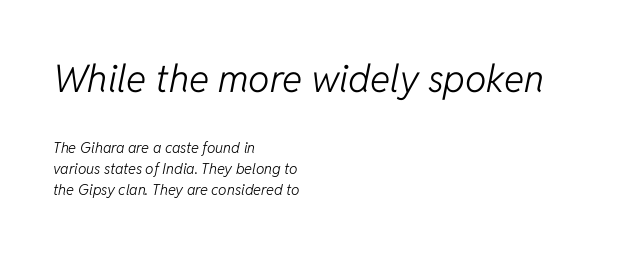
Q: Is the text bold? A: No.
Q: Is the text italic (slanted)? A: Yes, it leans right by about 11 degrees.
Q: Is the text underlined? A: No.
Q: How is the paragraph aligned? A: Left-aligned.
Q: Is the spacing between letters normal or unusually wide? A: Normal.
Q: Is the spacing between lines tight, normal or loose? A: Normal.
Q: Which block of text is set in a larger size, the first (top) or the second (bottom)? A: The first (top) one.
Q: Width (condensed, normal, or wide)? A: Normal.
Q: Stroke contrast? A: Low.
Q: x-height? A: Medium.
Q: Monospaced? A: No.
